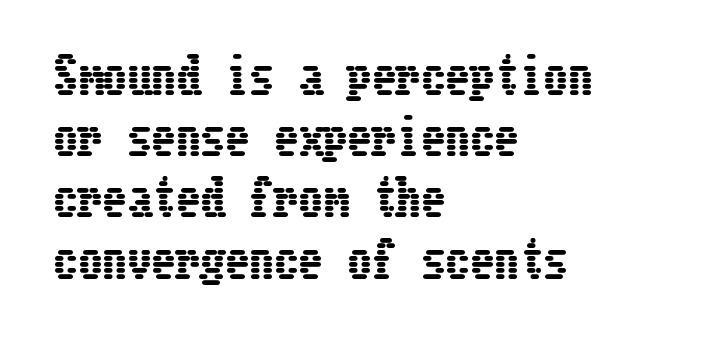
How would I describe the line gaps? Plain and ordinary. Glance below the letters and you will spot only blank space. Nope, not italic — everything's standing straight. These lines are set flush left with a ragged right edge. There is no visible air inserted between adjacent glyphs.
